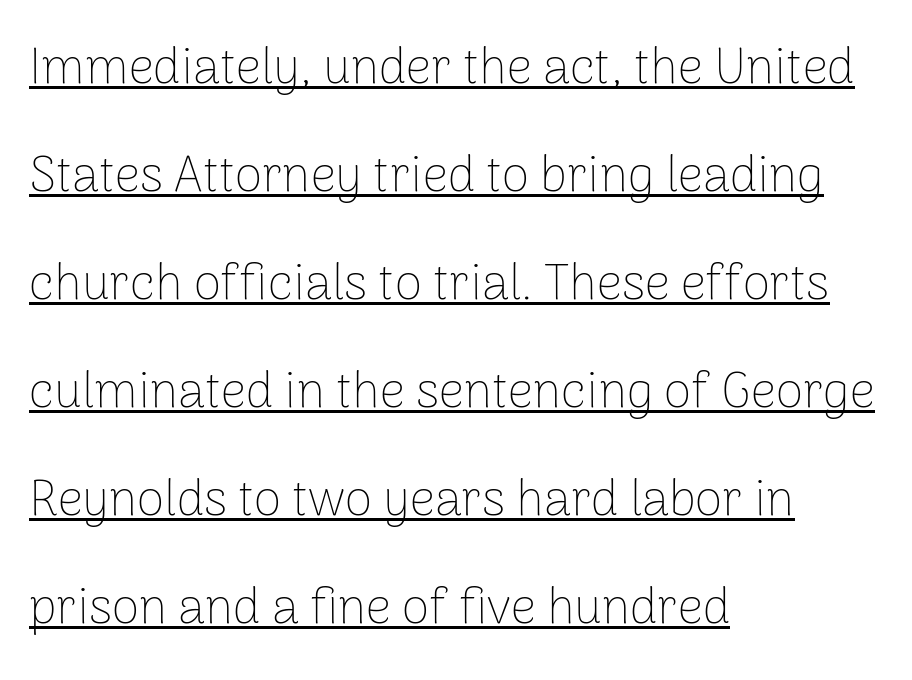
Every row of glyphs begins at an identical x-position on the left. Each letter keeps its own natural width here, so spacing adapts to shape. If you drew a line through each stem, it would be perfectly vertical. Examine the stroke ends and you'll find no serifs. The lettering is marked with a stroke running underneath it.
